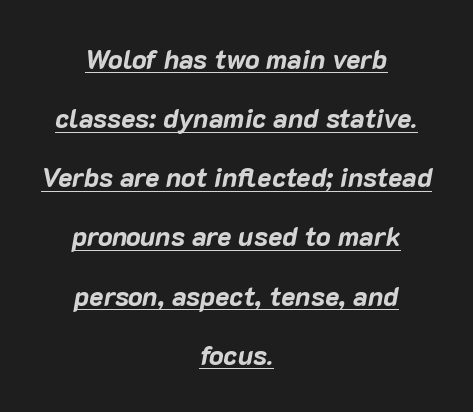
{"italic": "yes", "lean": "right", "slant_degrees": 10, "bold": "yes", "underline": "yes", "align": "center", "line_spacing": "loose", "line_spacing_ratio": 2.19, "letter_spacing": "normal", "letter_spacing_em": 0.0, "glyph_px": 27}
